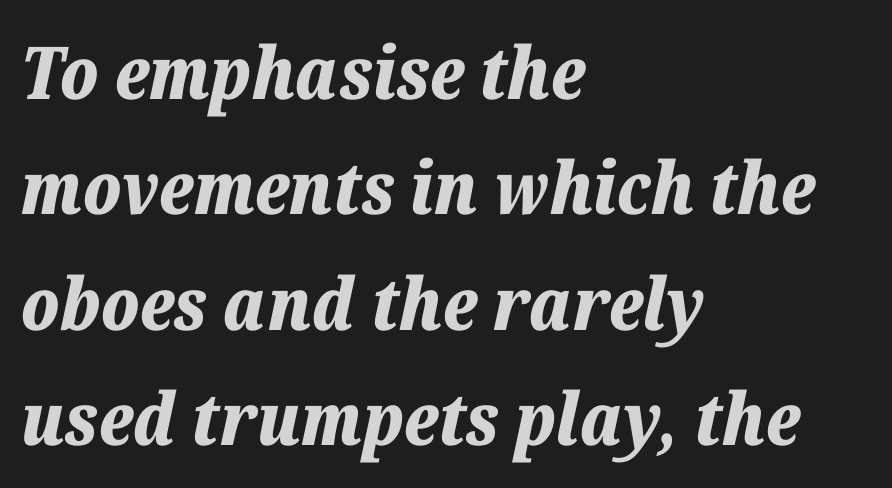
{"italic": "yes", "lean": "right", "slant_degrees": 12, "bold": "yes", "weight": "bold", "width": "normal", "stroke_contrast": "low", "x_height": "medium", "monospaced": "no", "underline": "no", "align": "left", "line_spacing": "normal", "line_spacing_ratio": 1.58, "letter_spacing": "normal", "letter_spacing_em": 0.0, "glyph_px": 73}
